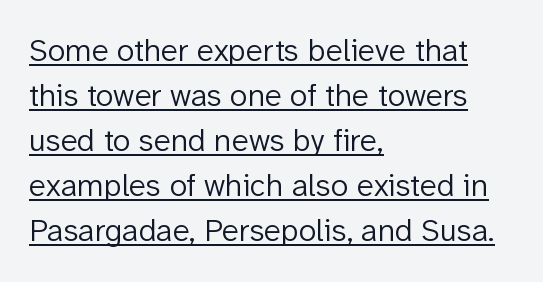
{"serif": "no", "italic": "no", "bold": "no", "weight": "light", "width": "normal", "stroke_contrast": "low", "x_height": "medium", "monospaced": "no", "underline": "yes", "align": "left", "line_spacing": "normal", "line_spacing_ratio": 1.41, "letter_spacing": "normal", "letter_spacing_em": 0.0, "glyph_px": 32}
